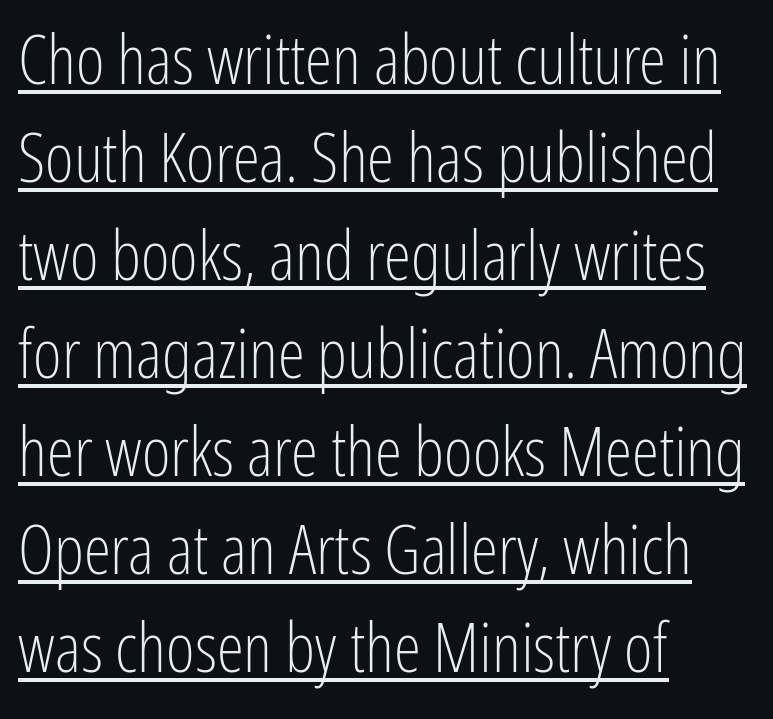
The image shows 69 px light, condensed sans-serif type, upright; set left-aligned, normal line spacing (1.42x), normal letter spacing, underlined; low stroke contrast and a medium x-height.
